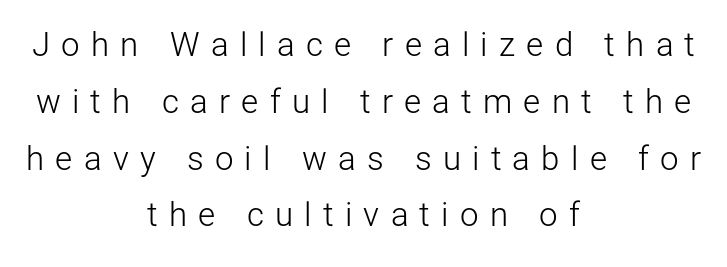
Q: Is the text bold? A: No.
Q: Is the text italic (slanted)? A: No, it is upright.
Q: Is the typeface a serif or a sans-serif typeface? A: Sans-serif.
Q: Is the text underlined? A: No.
Q: How is the paragraph aligned? A: Centered.
Q: Is the spacing between letters normal or unusually wide? A: Unusually wide.
Q: Width (condensed, normal, or wide)? A: Normal.
Q: Stroke contrast? A: Low.
Q: x-height? A: Medium.
Q: Monospaced? A: No.
